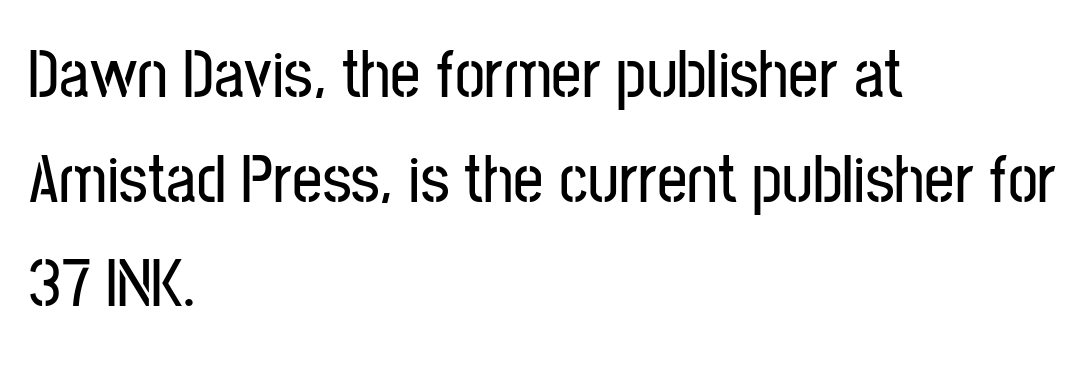
Q: Is the text italic (slanted)? A: No, it is upright.
Q: Is the typeface a serif or a sans-serif typeface? A: Sans-serif.
Q: Is the text underlined? A: No.
Q: How is the paragraph aligned? A: Left-aligned.
Q: Is the spacing between letters normal or unusually wide? A: Normal.
Q: Is the spacing between lines tight, normal or loose? A: Normal.
Q: Width (condensed, normal, or wide)? A: Condensed.
Q: Stroke contrast? A: Low.
Q: x-height? A: Medium.
Q: Monospaced? A: No.
